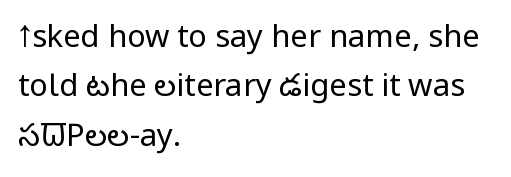
The image shows 31 px regular-weight, condensed sans-serif type, upright; set left-aligned, normal line spacing (1.59x), normal letter spacing, not underlined; low stroke contrast and a large x-height.
